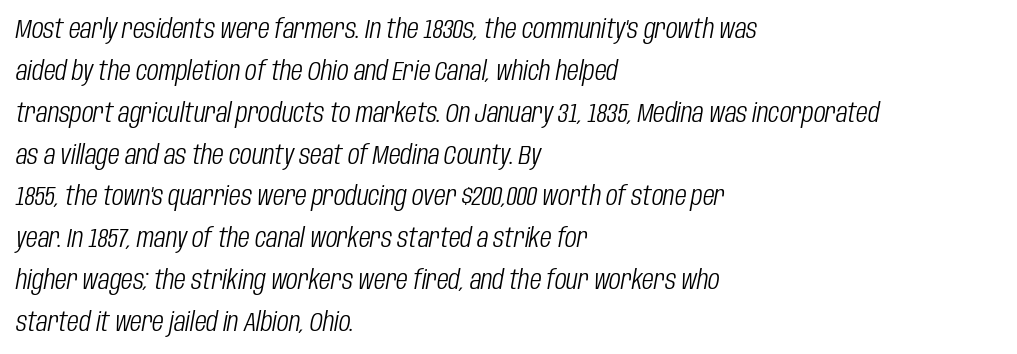
The image shows 27 px text type, italic (leaning right); set left-aligned, normal line spacing (1.55x), normal letter spacing, not underlined.
